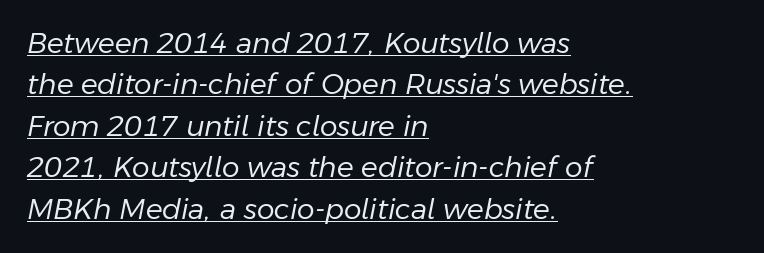
{"italic": "yes", "lean": "right", "slant_degrees": 11, "bold": "no", "weight": "regular", "width": "normal", "stroke_contrast": "low", "x_height": "medium", "monospaced": "no", "underline": "yes", "align": "left", "line_spacing": "normal", "line_spacing_ratio": 1.48, "letter_spacing": "normal", "letter_spacing_em": 0.0, "glyph_px": 28}
